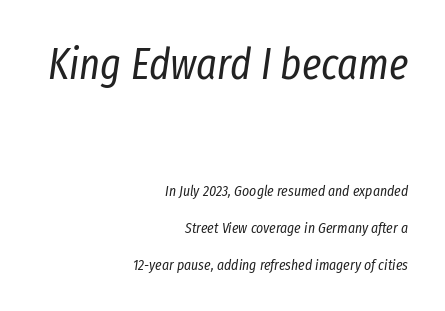
The image shows 44 px regular-weight, condensed type, italic (leaning right); set right-aligned, loose line spacing (2.47x), normal letter spacing, not underlined; the first (top) block is 2.93x larger; low stroke contrast and a medium x-height.
